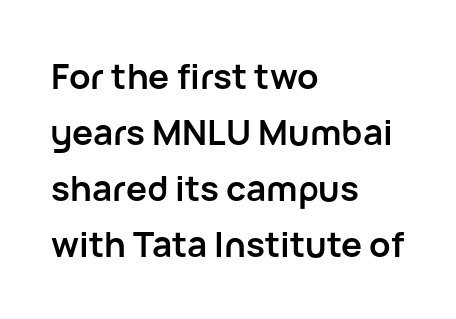
{"serif": "no", "italic": "no", "bold": "yes", "weight": "semibold", "width": "normal", "stroke_contrast": "low", "x_height": "medium", "monospaced": "no", "underline": "no", "align": "left", "line_spacing": "normal", "line_spacing_ratio": 1.6, "letter_spacing": "normal", "letter_spacing_em": 0.0, "glyph_px": 35}
